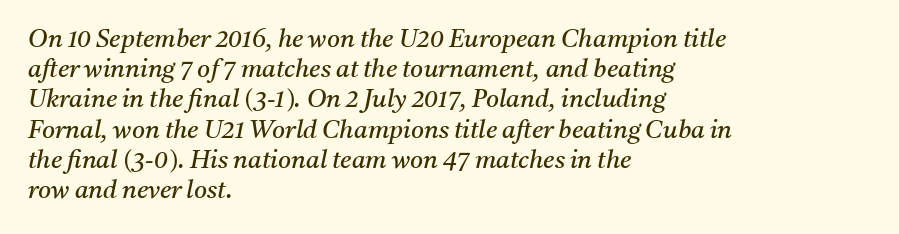
Q: Is the text bold? A: No.
Q: Is the text italic (slanted)? A: Yes, it leans right by about 11 degrees.
Q: Is the text underlined? A: No.
Q: How is the paragraph aligned? A: Left-aligned.
Q: Is the spacing between letters normal or unusually wide? A: Normal.
